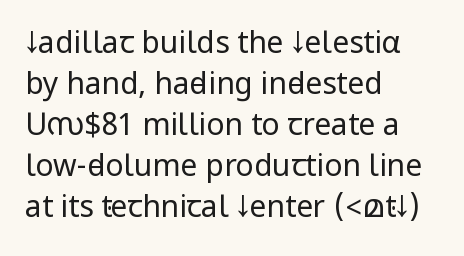
Q: Is the text bold? A: No.
Q: Is the text italic (slanted)? A: No, it is upright.
Q: Is the typeface a serif or a sans-serif typeface? A: Sans-serif.
Q: Is the text underlined? A: No.
Q: How is the paragraph aligned? A: Left-aligned.
Q: Is the spacing between letters normal or unusually wide? A: Normal.
Q: Is the spacing between lines tight, normal or loose? A: Normal.
Q: Width (condensed, normal, or wide)? A: Condensed.
Q: Stroke contrast? A: Low.
